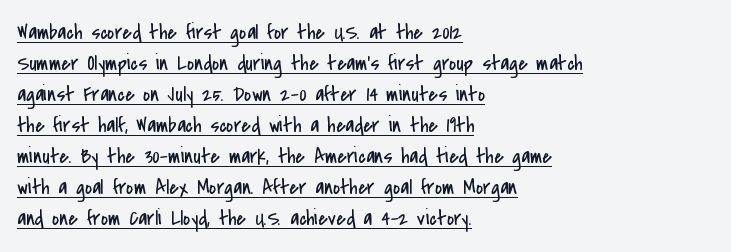
You can see a thin bar hugging the bottom of the glyphs. Interline gaps are of average width in this sample. Leftover space on each line is placed entirely after the last word. This is not heavy type; no bold has been used. In terms of posture, this sample is upright.
